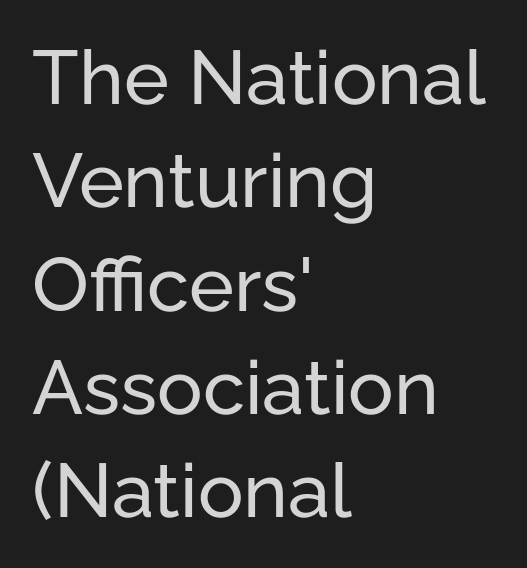
The image shows 76 px sans-serif type, upright; set left-aligned, normal line spacing (1.36x), normal letter spacing, not underlined; low stroke contrast and a medium x-height.
